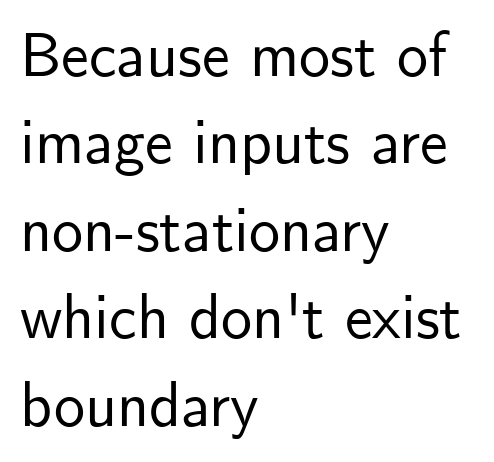
Q: Is the text italic (slanted)? A: No, it is upright.
Q: Is the typeface a serif or a sans-serif typeface? A: Sans-serif.
Q: Is the text underlined? A: No.
Q: How is the paragraph aligned? A: Left-aligned.
Q: Is the spacing between letters normal or unusually wide? A: Normal.
Q: Is the spacing between lines tight, normal or loose? A: Normal.
Q: Width (condensed, normal, or wide)? A: Normal.
Q: Stroke contrast? A: Low.
Q: x-height? A: Small.
Q: Monospaced? A: No.
